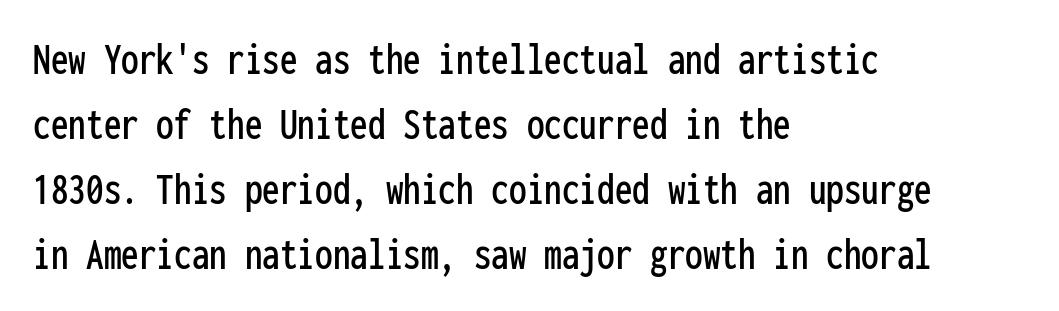
The image shows 47 px condensed sans-serif type, upright, monospaced; set left-aligned, normal line spacing (1.38x), normal letter spacing, not underlined; low stroke contrast and a medium x-height.
